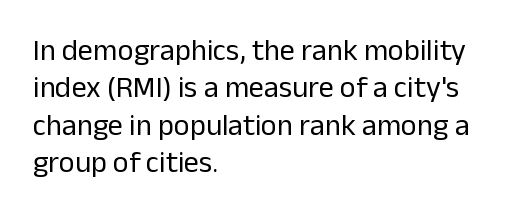
The image shows 30 px regular-weight sans-serif type, upright; set left-aligned, normal line spacing (1.25x), normal letter spacing, not underlined; low stroke contrast and a medium x-height.
